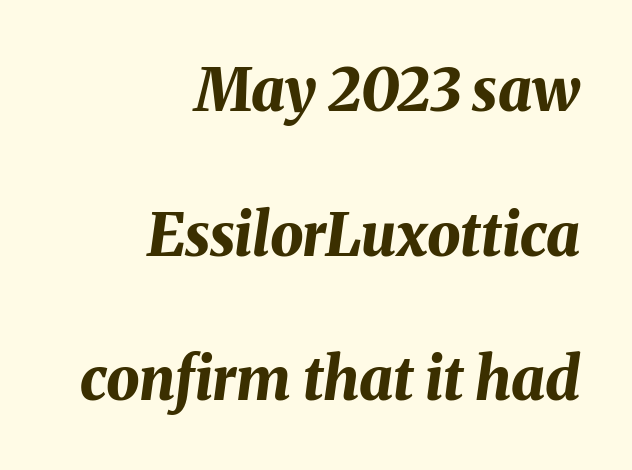
Q: Is the text bold? A: Yes.
Q: Is the text italic (slanted)? A: Yes, it leans right by about 8 degrees.
Q: Is the text underlined? A: No.
Q: How is the paragraph aligned? A: Right-aligned.
Q: Is the spacing between letters normal or unusually wide? A: Normal.
Q: Is the spacing between lines tight, normal or loose? A: Loose.
Q: Width (condensed, normal, or wide)? A: Normal.
Q: Stroke contrast? A: Medium.
Q: x-height? A: Medium.
Q: Monospaced? A: No.
